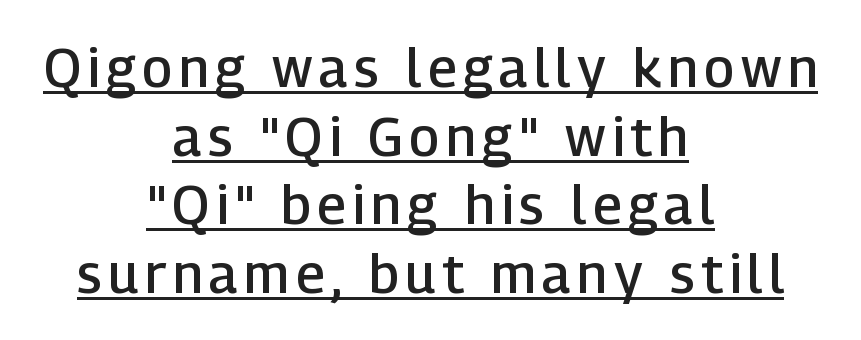
{"serif": "no", "italic": "no", "bold": "semi", "weight": "semibold", "width": "normal", "stroke_contrast": "low", "x_height": "medium", "monospaced": "no", "underline": "yes", "align": "center", "line_spacing": "normal", "line_spacing_ratio": 1.27, "glyph_px": 54}
